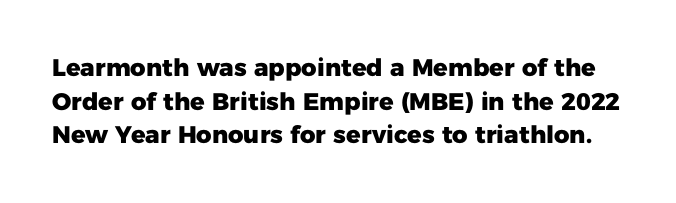
The image shows 24 px bold type, upright; set normal line spacing (1.4x), normal letter spacing, not underlined.
